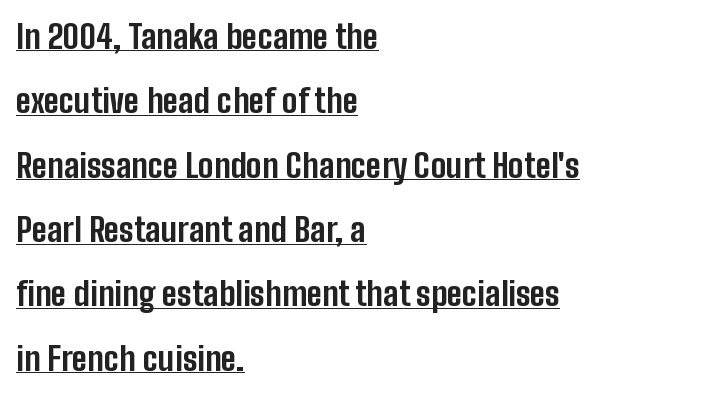
The image shows 33 px bold, condensed sans-serif type, upright; set left-aligned, loose line spacing (1.95x), normal letter spacing, underlined; low stroke contrast and a medium x-height.
